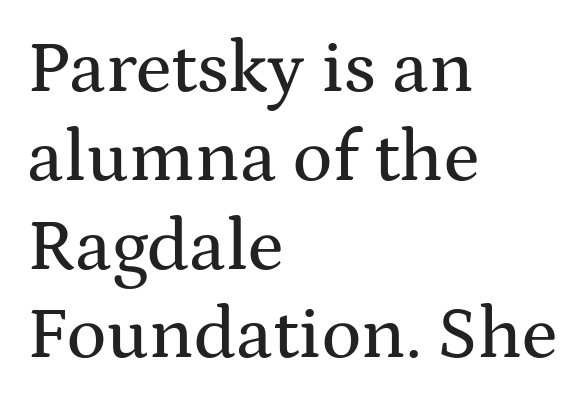
A clean baseline with only descenders dipping below it. Vertical strokes here are truly vertical. The type is set solid horizontally, with unmodified tracking. The lines are quadded left. Each letter's strokes conclude with small projecting serifs. Do the characters align in a grid? No, the font is proportional.
